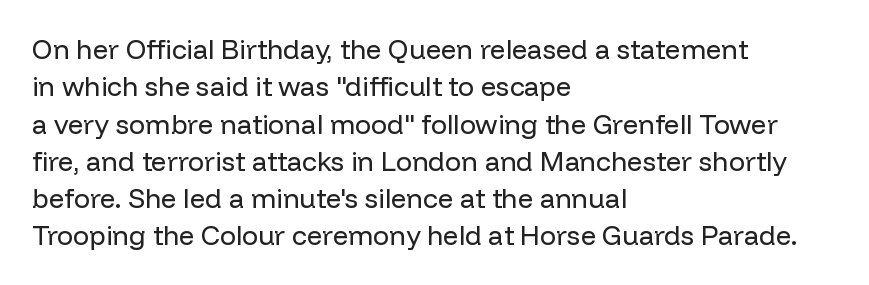
Interline gaps are of average width in this sample. Inter-character spacing is left at the font's built-in metrics. If you drew a line through each stem, it would be perfectly vertical. Words float on clear page, feet unadorned. Each line starts at the same left margin while the right side varies.
